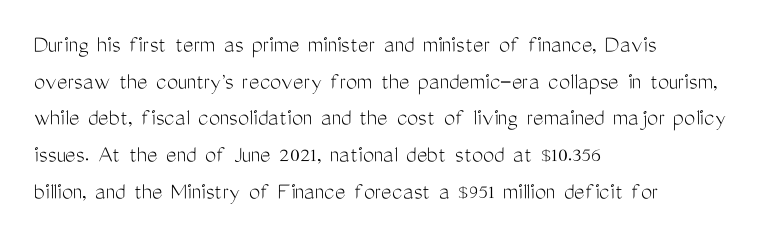
Weight: in the light-to-regular range. In CSS terms this would be text-align: left. The letters stand straight up with perfectly vertical stems. Each new line begins a customary step beneath the previous one. Characters follow at the spacing the type designer built in.
